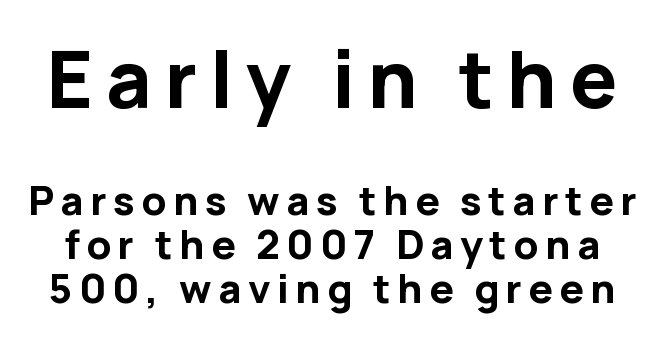
The image shows 79 px bold sans-serif type, upright; set tight line spacing (1.09x), not underlined; the first (top) block is 1.98x larger; low stroke contrast and a medium x-height.
